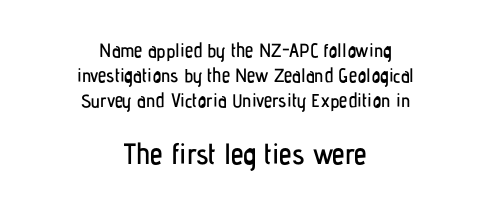
{"serif": "no", "italic": "no", "width": "condensed", "stroke_contrast": "low", "x_height": "medium", "monospaced": "no", "underline": "no", "align": "center", "line_spacing": "normal", "line_spacing_ratio": 1.31, "letter_spacing": "normal", "letter_spacing_em": 0.0, "larger_block": "second", "size_ratio": 1.53, "glyph_px": 29}
